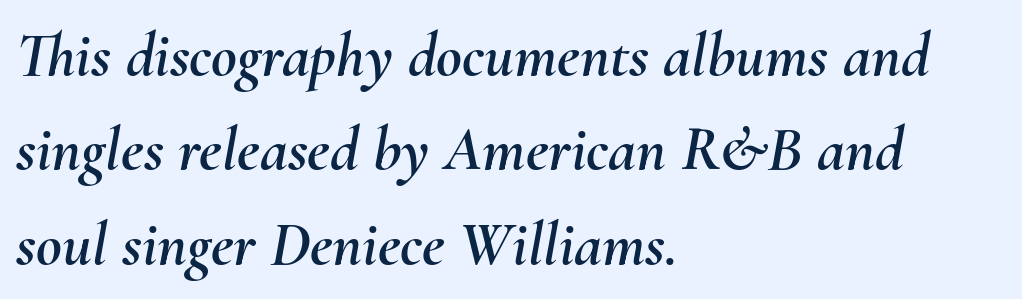
The image shows 63 px text type, italic (leaning right); set left-aligned, normal line spacing (1.5x), normal letter spacing, not underlined; medium stroke contrast and a small x-height.
